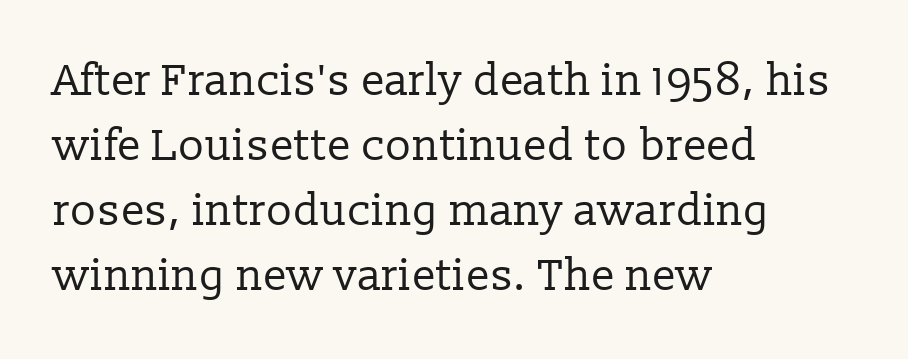
The image shows 44 px regular-weight serif type, upright; set left-aligned, normal line spacing (1.48x), normal letter spacing, not underlined; low stroke contrast and a medium x-height.
